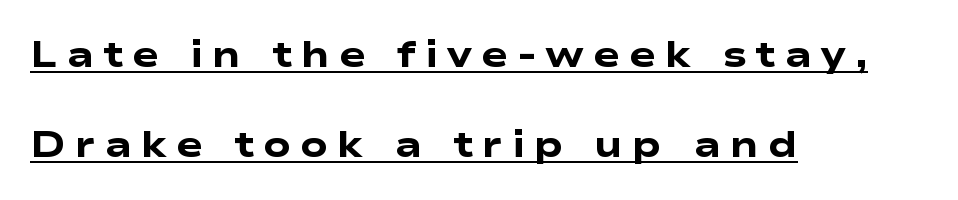
{"serif": "no", "bold": "yes", "weight": "heavy", "width": "wide", "stroke_contrast": "low", "x_height": "medium", "monospaced": "no", "underline": "yes", "align": "left", "line_spacing": "loose", "line_spacing_ratio": 2.49, "letter_spacing": "wide", "letter_spacing_em": 0.25, "glyph_px": 36}
